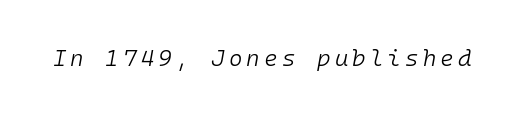
The image shows 23 px text type, italic (leaning right); set not underlined.
